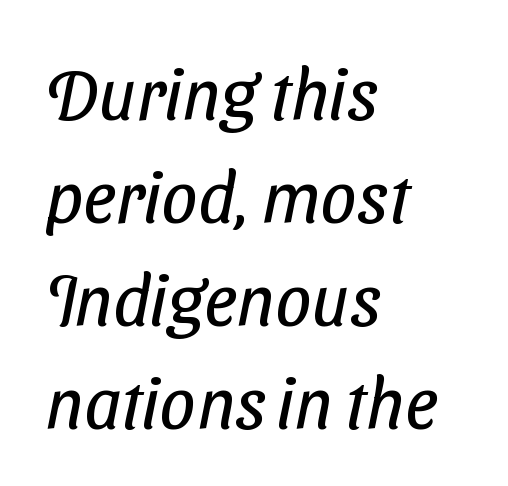
The image shows 72 px regular-weight, condensed sans-serif type; set left-aligned, normal line spacing (1.43x), normal letter spacing, not underlined; low stroke contrast and a medium x-height.
